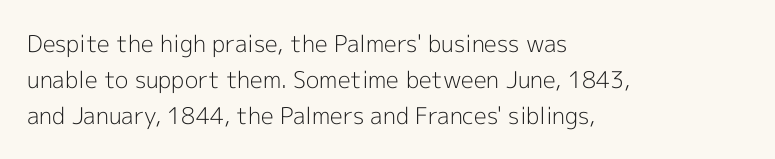
Q: Is the text bold? A: No.
Q: Is the text italic (slanted)? A: No, it is upright.
Q: Is the text underlined? A: No.
Q: How is the paragraph aligned? A: Left-aligned.
Q: Is the spacing between letters normal or unusually wide? A: Normal.
Q: Is the spacing between lines tight, normal or loose? A: Normal.
